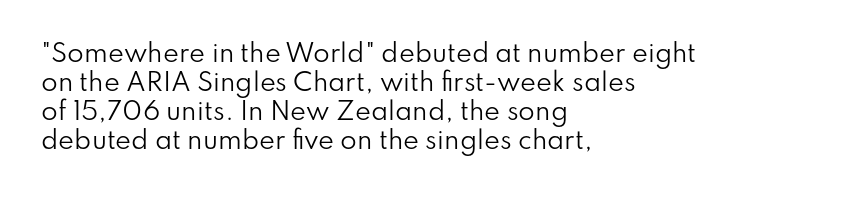
The image shows 24 px text type, upright; set left-aligned, line spacing 1.21x, normal letter spacing, not underlined.
